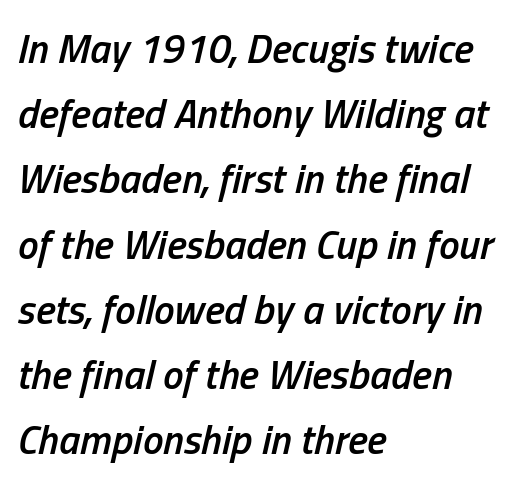
{"italic": "yes", "lean": "right", "slant_degrees": 13, "bold": "semi", "weight": "semibold", "width": "condensed", "stroke_contrast": "low", "x_height": "medium", "monospaced": "no", "underline": "no", "align": "left", "line_spacing": "normal", "line_spacing_ratio": 1.59, "letter_spacing": "normal", "letter_spacing_em": 0.0, "glyph_px": 41}
